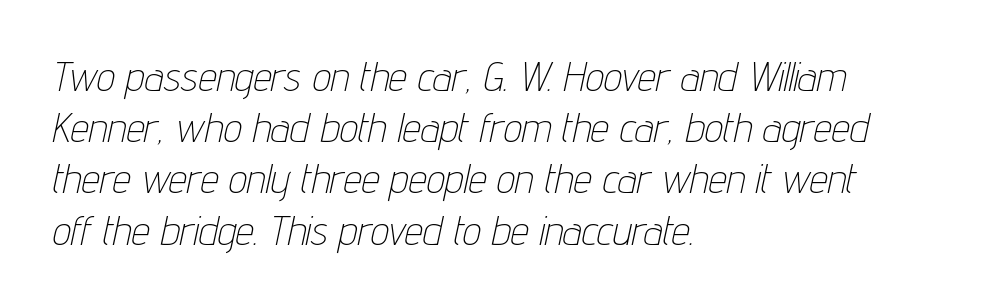
The image shows 41 px thin, condensed type, italic (leaning right); set left-aligned, normal line spacing (1.25x), normal letter spacing, not underlined; low stroke contrast and a medium x-height.
